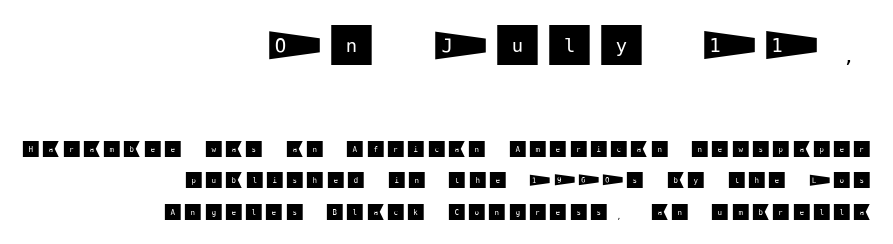
The image shows 46 px sans-serif type, upright; set right-aligned, line spacing 1.76x, not underlined; the first (top) block is 2.56x larger; medium stroke contrast and a large x-height.
